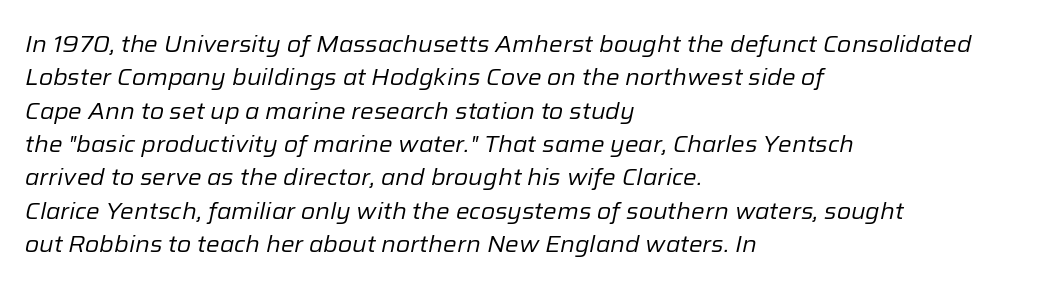
{"italic": "yes", "lean": "right", "slant_degrees": 12, "bold": "no", "underline": "no", "align": "left", "line_spacing": "normal", "line_spacing_ratio": 1.45, "letter_spacing": "normal", "letter_spacing_em": 0.0, "glyph_px": 23}
